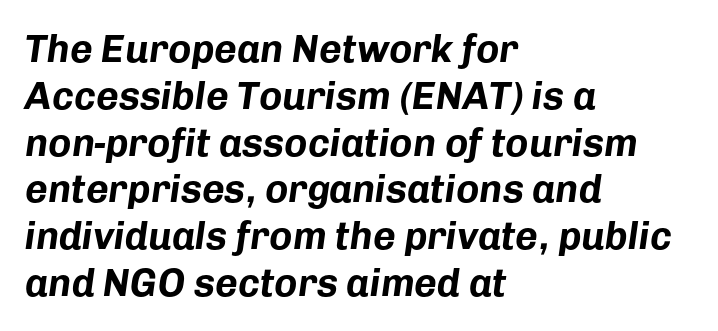
{"italic": "yes", "lean": "right", "slant_degrees": 8, "bold": "yes", "weight": "bold", "width": "normal", "stroke_contrast": "low", "x_height": "medium", "monospaced": "no", "underline": "no", "align": "left", "line_spacing_ratio": 1.2, "letter_spacing": "normal", "letter_spacing_em": 0.0, "glyph_px": 39}
